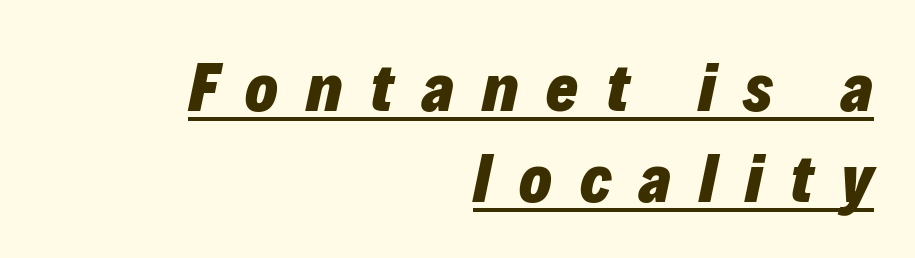
The image shows 68 px heavy type, italic (leaning right); set right-aligned, normal line spacing (1.34x), unusually wide letter spacing (+0.41 em), underlined; low stroke contrast and a medium x-height.
